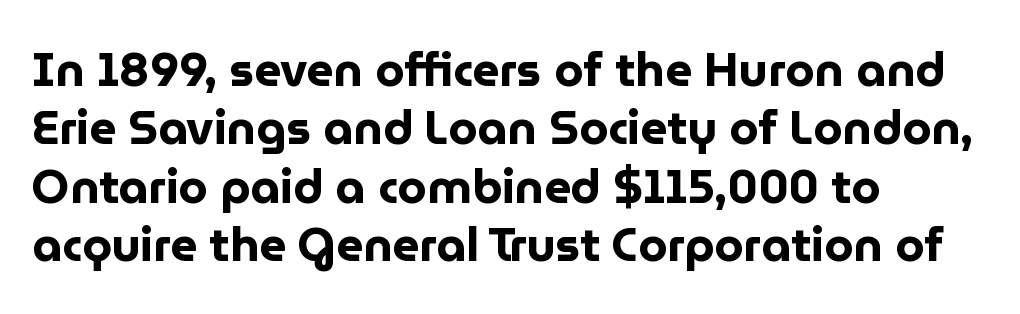
Q: Is the text bold? A: Yes.
Q: Is the text italic (slanted)? A: No, it is upright.
Q: Is the typeface a serif or a sans-serif typeface? A: Sans-serif.
Q: Is the text underlined? A: No.
Q: How is the paragraph aligned? A: Left-aligned.
Q: Is the spacing between letters normal or unusually wide? A: Normal.
Q: Width (condensed, normal, or wide)? A: Normal.
Q: Stroke contrast? A: Low.
Q: x-height? A: Medium.
Q: Monospaced? A: No.
